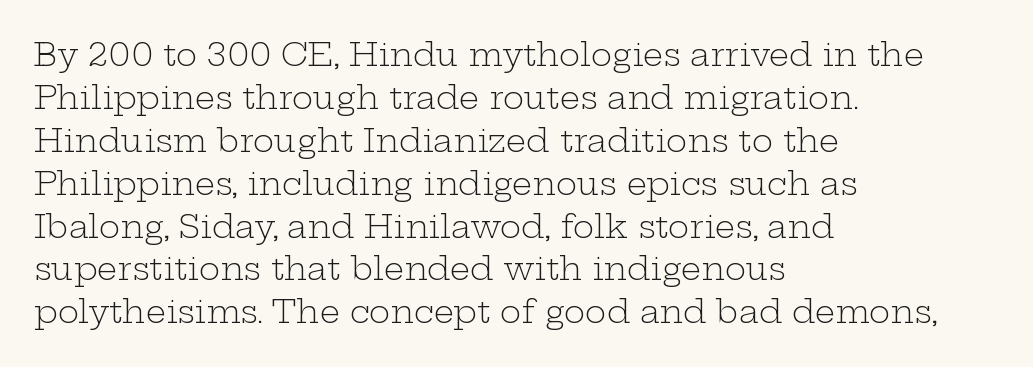
Q: Is the text bold? A: No.
Q: Is the text italic (slanted)? A: No, it is upright.
Q: Is the typeface a serif or a sans-serif typeface? A: Serif.
Q: Is the text underlined? A: No.
Q: How is the paragraph aligned? A: Left-aligned.
Q: Is the spacing between letters normal or unusually wide? A: Normal.
Q: Is the spacing between lines tight, normal or loose? A: Normal.
Q: Width (condensed, normal, or wide)? A: Wide.
Q: Stroke contrast? A: Low.
Q: x-height? A: Medium.
Q: Monospaced? A: No.
